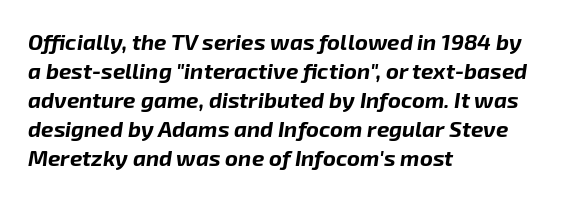
The image shows 22 px bold type, italic (leaning right); set left-aligned, normal line spacing (1.32x), normal letter spacing, not underlined.
